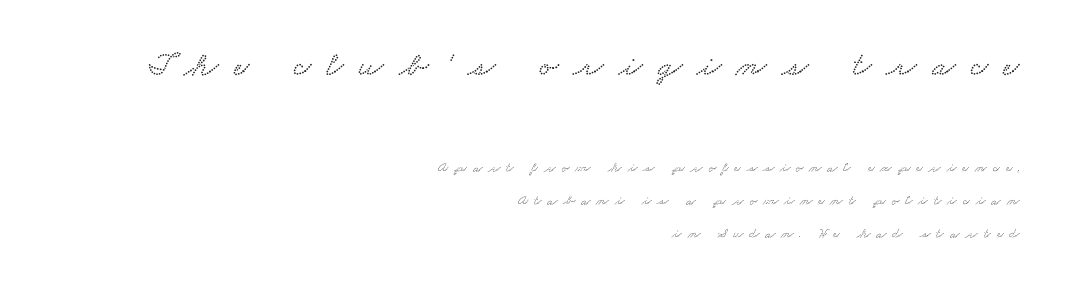
The image shows 35 px wide type; set right-aligned, loose line spacing (2.35x), unusually wide letter spacing (+0.43 em), not underlined; the first (top) block is 2.5x larger; low stroke contrast and a small x-height.
